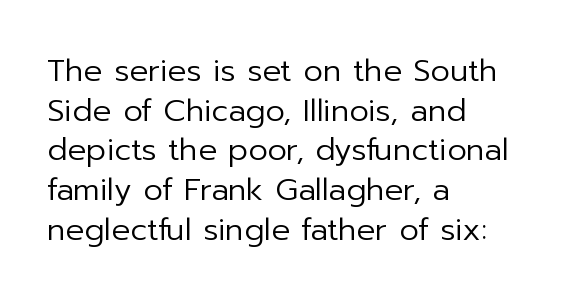
The image shows 31 px regular-weight sans-serif type, upright; set left-aligned, normal line spacing (1.28x), normal letter spacing, not underlined; low stroke contrast and a medium x-height.
